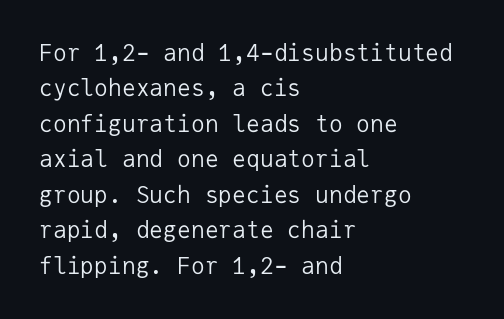
The image shows 23 px text type, upright; set left-aligned, normal line spacing (1.54x), normal letter spacing, not underlined.
